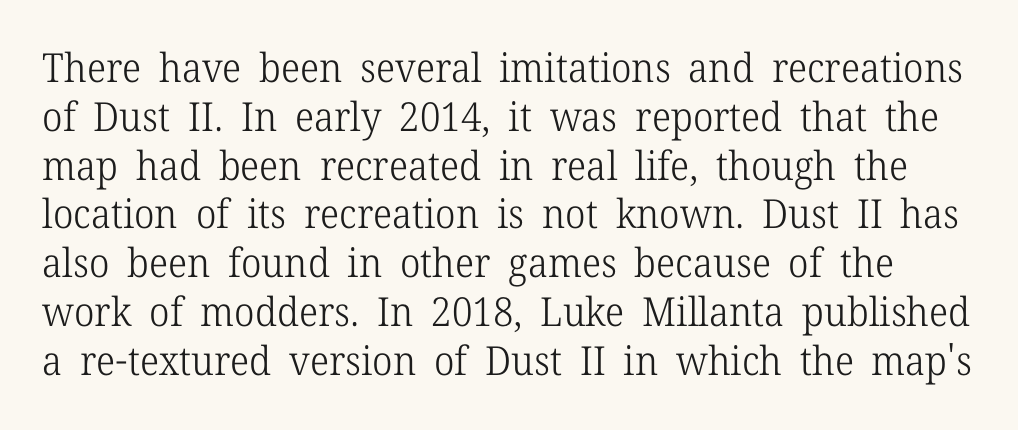
Q: Is the text bold? A: No.
Q: Is the text italic (slanted)? A: No, it is upright.
Q: Is the typeface a serif or a sans-serif typeface? A: Serif.
Q: Is the text underlined? A: No.
Q: Is the spacing between letters normal or unusually wide? A: Normal.
Q: Width (condensed, normal, or wide)? A: Normal.
Q: Stroke contrast? A: Low.
Q: x-height? A: Medium.
Q: Monospaced? A: No.
